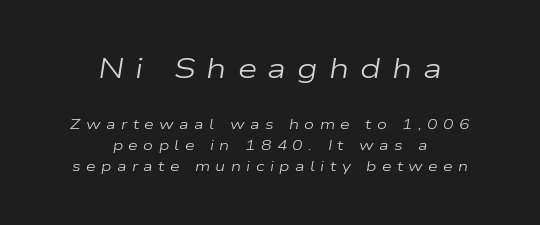
The rendering uses natural spacing where letterforms have individual widths. The space beneath each line is pristine and unruled. Vertical spacing — default. Each stroke keeps to a modest, everyday thickness or less.
